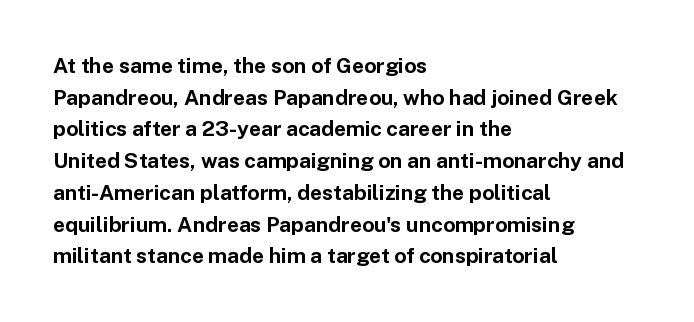
{"italic": "no", "bold": "yes", "underline": "no", "align": "left", "line_spacing": "normal", "line_spacing_ratio": 1.51, "letter_spacing": "normal", "letter_spacing_em": 0.0, "glyph_px": 21}
